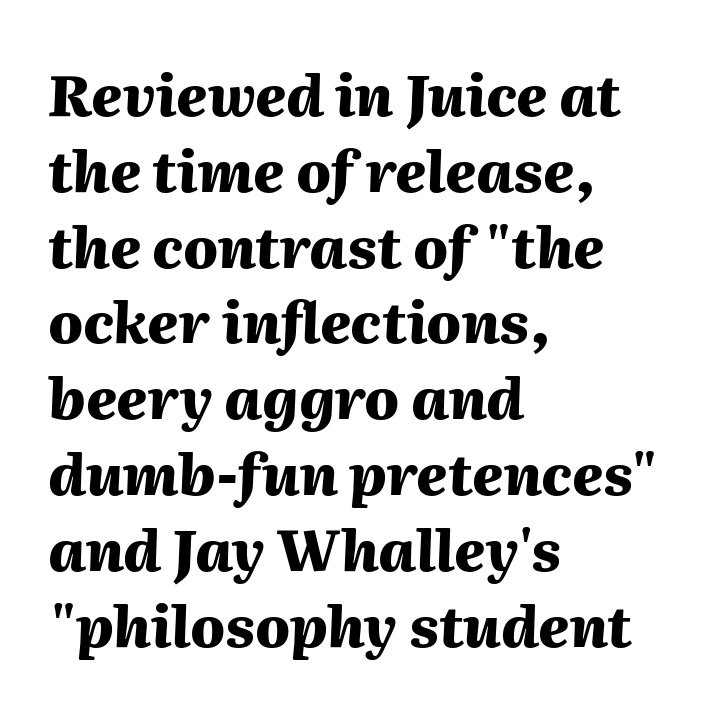
Q: Is the text bold? A: Yes.
Q: Is the text italic (slanted)? A: Yes, it leans right by about 2 degrees.
Q: Is the text underlined? A: No.
Q: How is the paragraph aligned? A: Left-aligned.
Q: Is the spacing between letters normal or unusually wide? A: Normal.
Q: Is the spacing between lines tight, normal or loose? A: Normal.
Q: Width (condensed, normal, or wide)? A: Normal.
Q: Stroke contrast? A: Medium.
Q: x-height? A: Medium.
Q: Monospaced? A: No.
